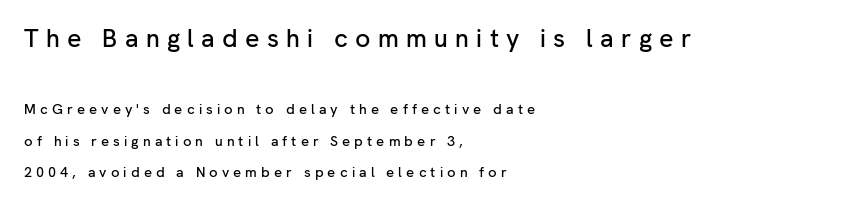
{"italic": "no", "underline": "no", "align": "left", "line_spacing": "loose", "line_spacing_ratio": 2.27, "letter_spacing": "wide", "letter_spacing_em": 0.29, "larger_block": "first", "size_ratio": 1.79, "glyph_px": 25}
